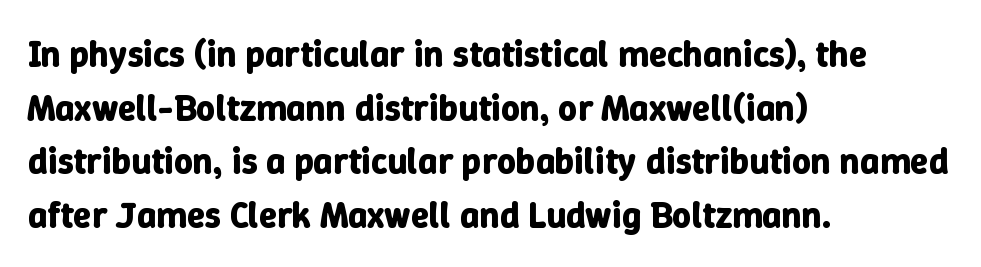
Reading down the block, your eye returns to a fixed left position each line. Regular leading. Glyph-to-glyph distance matches everyday printed text. Designer's note — italics off, roman on. What weight is shown? A full bold with thick strokes. Each letter keeps its own natural width here, so spacing adapts to shape.
